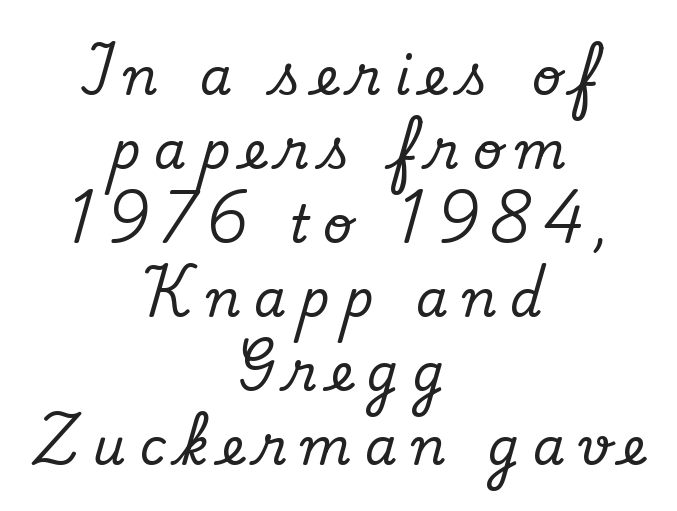
The image shows 51 px serif type; set centered, normal line spacing (1.45x), unusually wide letter spacing (+0.27 em), not underlined; low stroke contrast and a small x-height.
